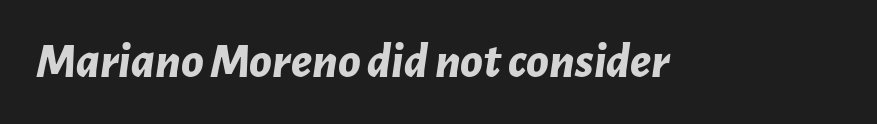
The image shows 51 px bold type, italic (leaning right); set normal letter spacing, not underlined; low stroke contrast and a medium x-height.
